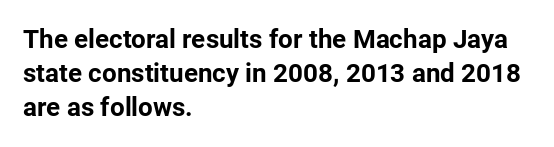
The image shows 26 px bold type, upright; set left-aligned, normal line spacing (1.31x), normal letter spacing, not underlined.
